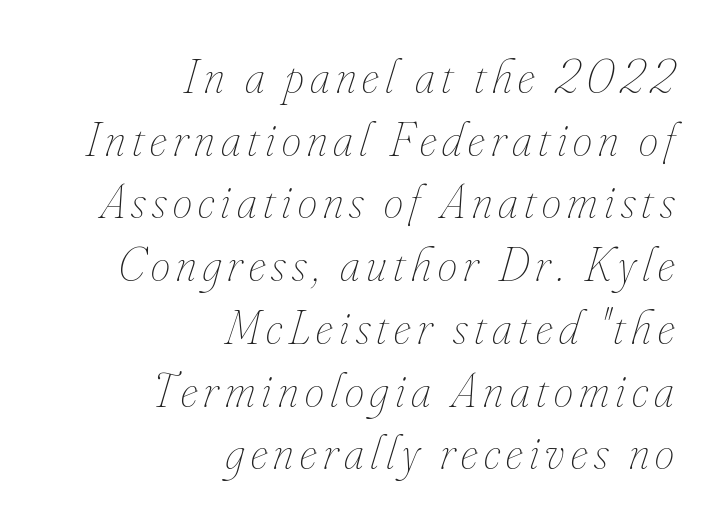
{"italic": "yes", "lean": "right", "slant_degrees": 16, "bold": "no", "weight": "thin", "width": "condensed", "stroke_contrast": "low", "x_height": "small", "monospaced": "no", "underline": "no", "align": "right", "line_spacing": "normal", "line_spacing_ratio": 1.28, "glyph_px": 49}
